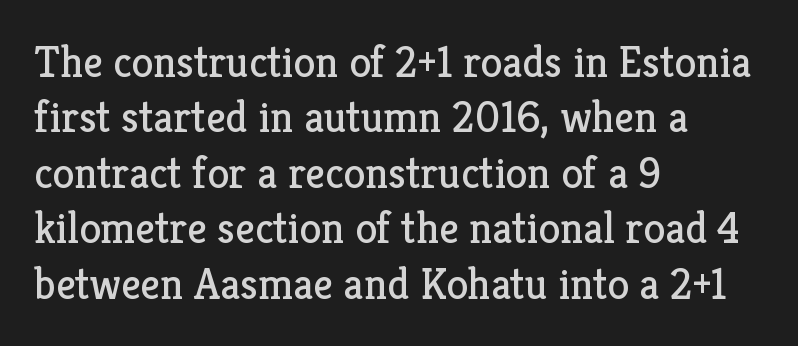
A typesetter would call this zero additional tracking. The characters are drawn with everyday or finer stroke widths. The text was rendered using a seriffed face with decorative stroke endings. This is roman type, the default non-slanted kind. The foot of each line stays bare and open. The space between consecutive lines is moderate.
